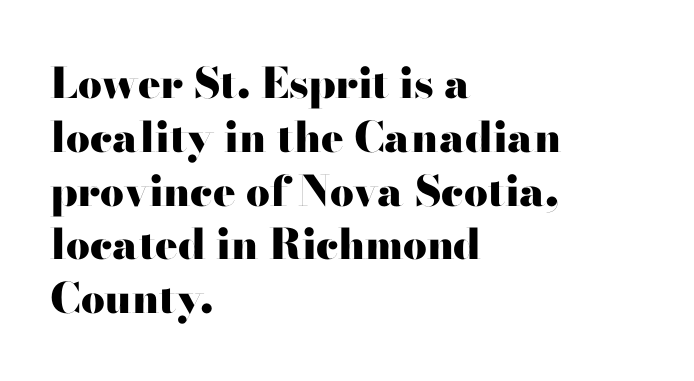
Students, observe: this is what conventionally led text looks like. The words here are not underlined. Rendered with straight, roman letterforms. Look at the tracking — it's just the regular setting, nothing added. Are there feet on the stems? There aren't — it's a sans.
